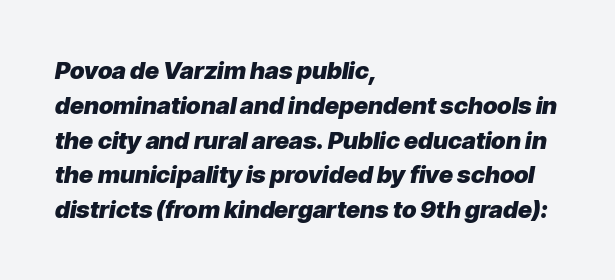
The rows are spaced the way most documents space them. The face used here has a pronounced slope to its letters. The type is set solid horizontally, with unmodified tracking. The area under the type is left untouched. Teacher's note: observe the even left margin — that is flush-left alignment.
